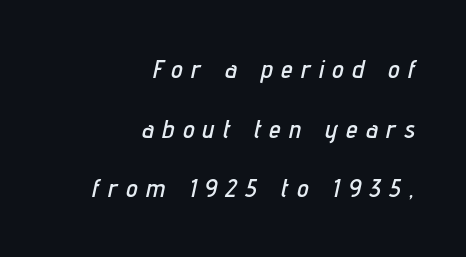
Interline gaps are noticeably wide in this sample. If you drew a line through each stem, it would be angled. Descender tails drop into unmarked territory. Short and long lines alike share a common ending point at right.
